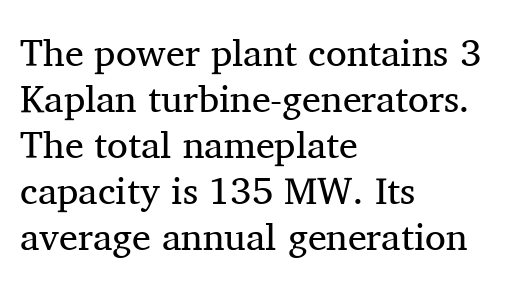
Q: Is the text bold? A: No.
Q: Is the text italic (slanted)? A: No, it is upright.
Q: Is the typeface a serif or a sans-serif typeface? A: Serif.
Q: Is the text underlined? A: No.
Q: How is the paragraph aligned? A: Left-aligned.
Q: Is the spacing between letters normal or unusually wide? A: Normal.
Q: Width (condensed, normal, or wide)? A: Normal.
Q: Stroke contrast? A: Medium.
Q: x-height? A: Medium.
Q: Monospaced? A: No.
